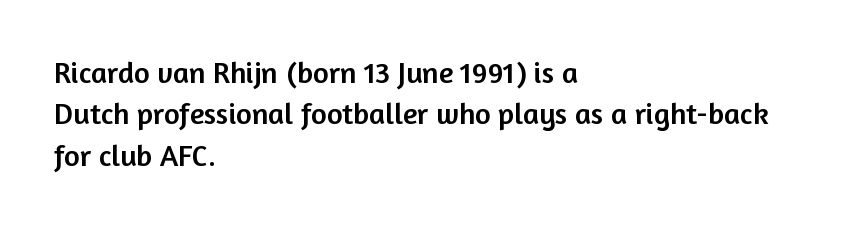
Posture: upright roman. The passage shown is typed in a proportional face where columns would drift. Standard letterfit; no display-style spreading of the glyphs. Glance below the letters and you will spot only blank space.
